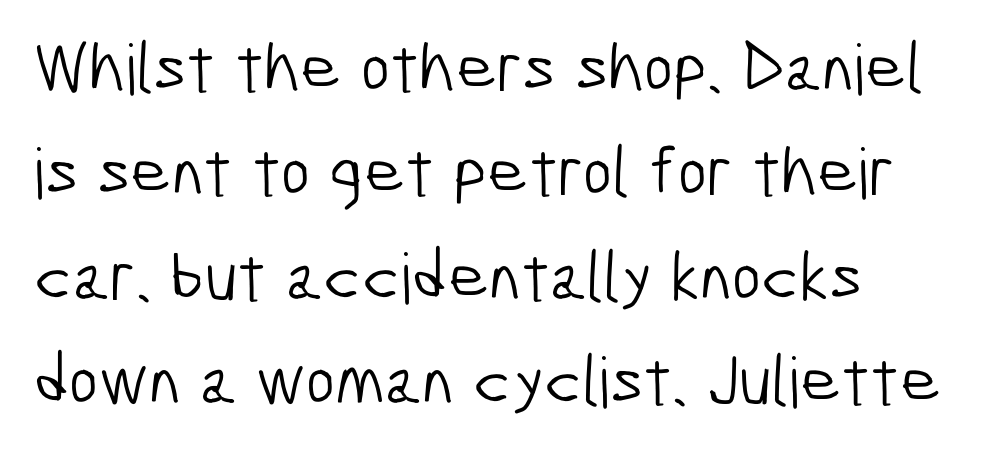
The letters look calm and open, with moderate or lighter stems. Is the letter spacing exaggerated? No — it looks like the ordinary default. These lines sit exactly where default settings would place them. Grotesque or geometric, the face here clearly has no serifs.
